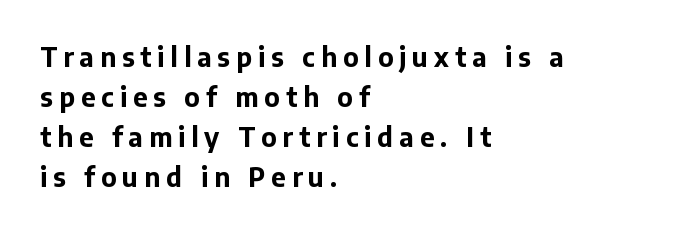
Characters follow at a spacing far wider than the type designer built in. Descenders are the only things crossing below the line. Chunky letters — that's bold for sure. The space between consecutive lines is moderate. Typeset ragged right — the left edge is the straight one. Characters remain perfectly vertical along every line.
